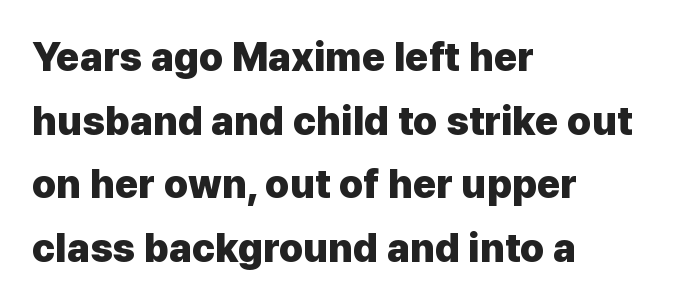
The image shows 40 px heavy sans-serif type, upright; set left-aligned, normal line spacing (1.59x), normal letter spacing, not underlined; low stroke contrast and a medium x-height.
